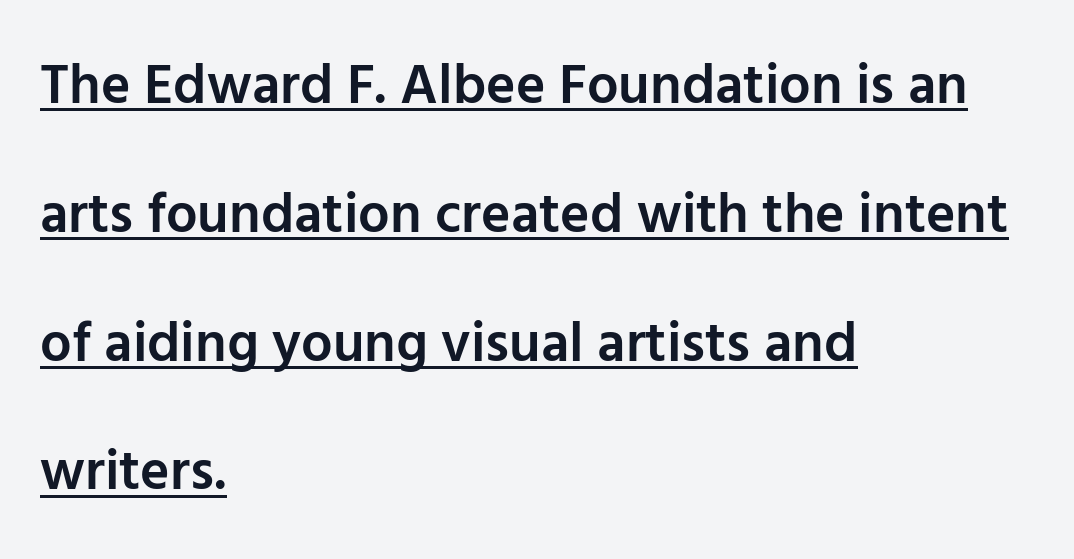
{"serif": "no", "italic": "no", "bold": "semi", "weight": "semibold", "width": "normal", "stroke_contrast": "low", "x_height": "medium", "monospaced": "no", "underline": "yes", "align": "left", "line_spacing": "loose", "line_spacing_ratio": 2.3, "letter_spacing": "normal", "letter_spacing_em": 0.0, "glyph_px": 56}
